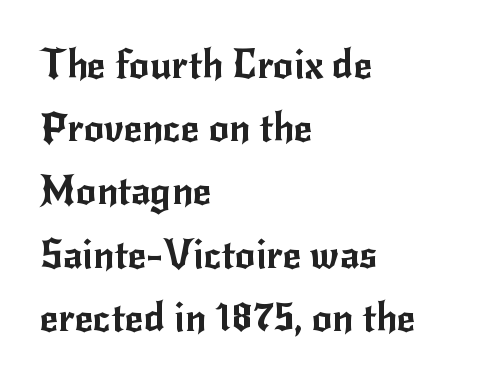
The image shows 40 px sans-serif type, upright; set left-aligned, normal line spacing (1.58x), normal letter spacing, not underlined; low stroke contrast and a small x-height.
